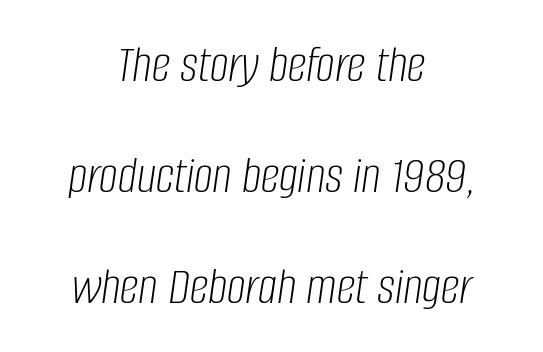
{"italic": "yes", "lean": "right", "slant_degrees": 8, "bold": "no", "weight": "light", "width": "condensed", "stroke_contrast": "low", "x_height": "large", "monospaced": "no", "underline": "no", "align": "center", "line_spacing": "loose", "line_spacing_ratio": 2.09, "letter_spacing": "normal", "letter_spacing_em": 0.0, "glyph_px": 53}
